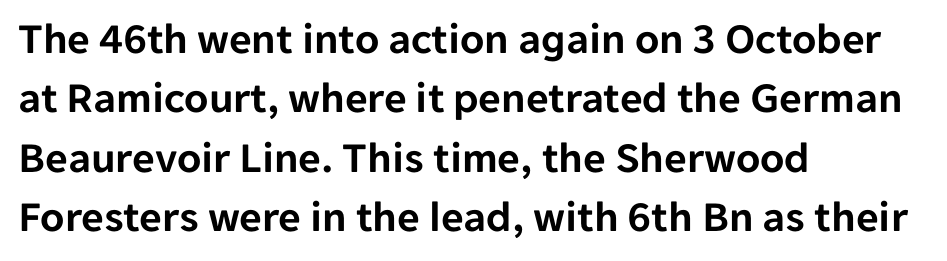
{"serif": "no", "italic": "no", "width": "normal", "stroke_contrast": "low", "x_height": "medium", "monospaced": "no", "underline": "no", "align": "left", "line_spacing": "normal", "line_spacing_ratio": 1.35, "letter_spacing": "normal", "letter_spacing_em": 0.0, "glyph_px": 44}
